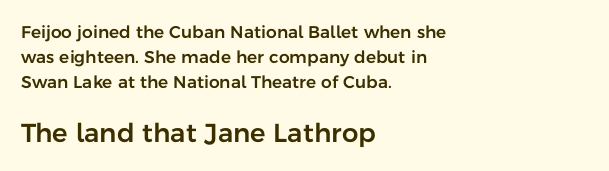
Compared with typical body copy, the letter spacing here is the same. Ascenders rise straight up at ninety degrees. Teacher's note: observe the even left margin — that is flush-left alignment. The block sitting lower on the canvas is the one with enlarged characters.
